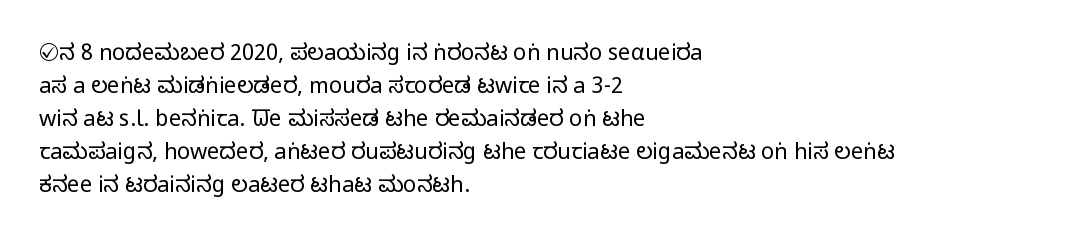
The image shows 22 px text type, upright; set left-aligned, normal line spacing (1.5x), normal letter spacing, not underlined.
